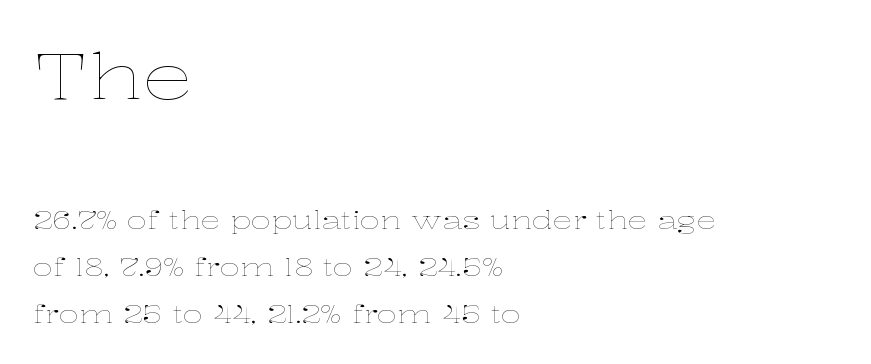
Q: Is the text bold? A: No.
Q: Is the text italic (slanted)? A: No, it is upright.
Q: Is the text underlined? A: No.
Q: How is the paragraph aligned? A: Left-aligned.
Q: Is the spacing between letters normal or unusually wide? A: Normal.
Q: Which block of text is set in a larger size, the first (top) or the second (bottom)? A: The first (top) one.
Q: Width (condensed, normal, or wide)? A: Wide.
Q: Stroke contrast? A: Low.
Q: x-height? A: Medium.
Q: Monospaced? A: No.
